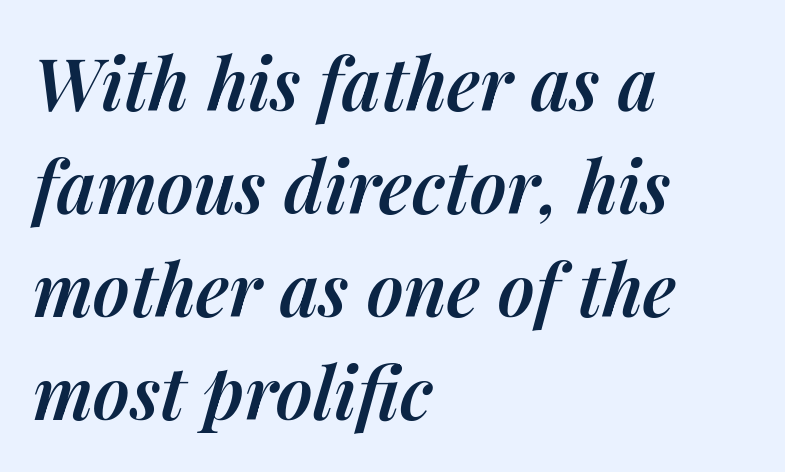
The image shows 72 px semibold type, italic (leaning right); set left-aligned, normal line spacing (1.43x), normal letter spacing, not underlined; medium stroke contrast and a medium x-height.
